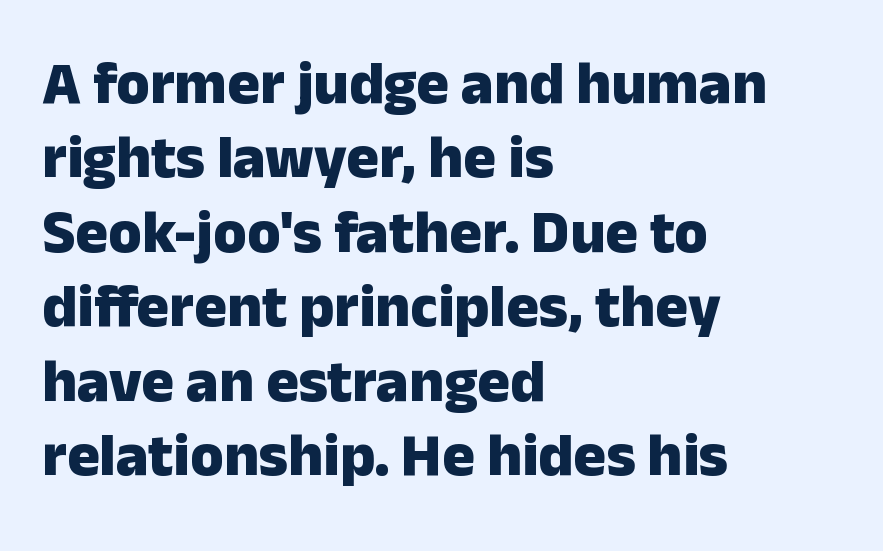
The image shows 61 px heavy sans-serif type, upright; set left-aligned, line spacing 1.22x, normal letter spacing, not underlined; low stroke contrast and a medium x-height.
